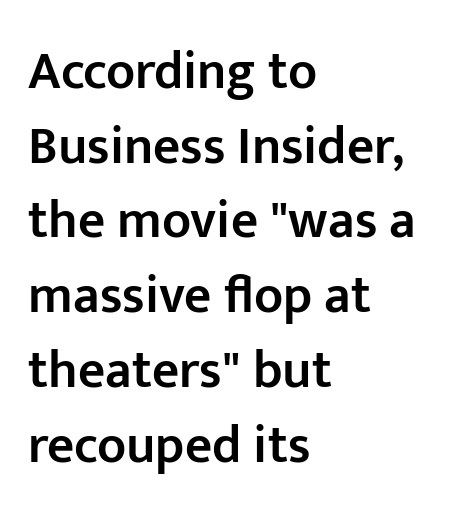
{"serif": "no", "italic": "no", "bold": "semi", "weight": "semibold", "width": "normal", "stroke_contrast": "low", "x_height": "medium", "monospaced": "no", "underline": "no", "align": "left", "line_spacing": "normal", "line_spacing_ratio": 1.41, "letter_spacing": "normal", "letter_spacing_em": 0.0, "glyph_px": 53}
